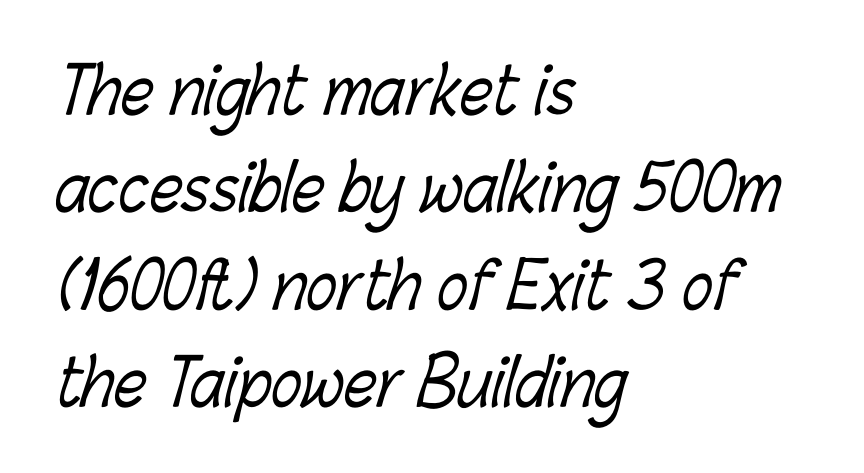
Bare-footed words on every line. Think of a printed novel: that variable character pitch is what you see here. Students, observe: this is what conventionally led text looks like. Tracking here is standard; glyphs follow each other at the usual distance. The face looks like a standard text weight, possibly lighter.
